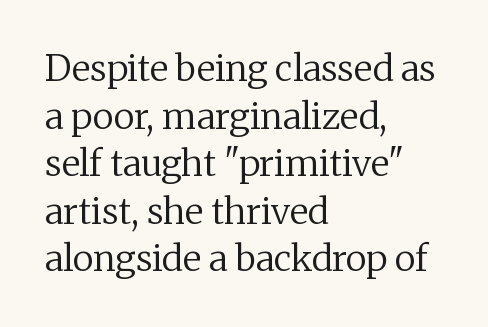
Q: Is the text bold? A: No.
Q: Is the text italic (slanted)? A: No, it is upright.
Q: Is the typeface a serif or a sans-serif typeface? A: Serif.
Q: Is the text underlined? A: No.
Q: How is the paragraph aligned? A: Left-aligned.
Q: Is the spacing between letters normal or unusually wide? A: Normal.
Q: Is the spacing between lines tight, normal or loose? A: Normal.
Q: Width (condensed, normal, or wide)? A: Normal.
Q: Stroke contrast? A: Medium.
Q: x-height? A: Medium.
Q: Monospaced? A: No.
